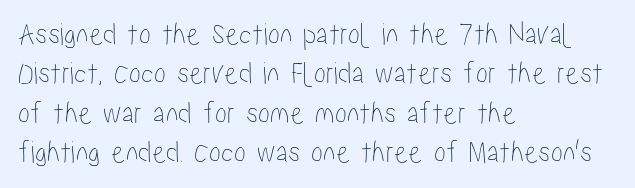
Students, note that the glyphs here touch the page at normal intervals. This sample is left-justified, so line endings fall wherever the words run out. The area under the type is left untouched. The passage shown is typed in a proportional face where columns would drift. A roman cut, with each character standing at attention.
